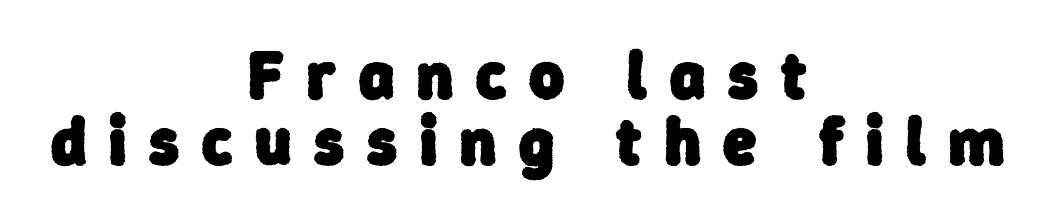
{"serif": "no", "bold": "yes", "weight": "heavy", "width": "normal", "stroke_contrast": "low", "x_height": "medium", "monospaced": "no", "underline": "no", "align": "center", "line_spacing": "tight", "line_spacing_ratio": 0.99, "letter_spacing": "wide", "letter_spacing_em": 0.34, "glyph_px": 67}
